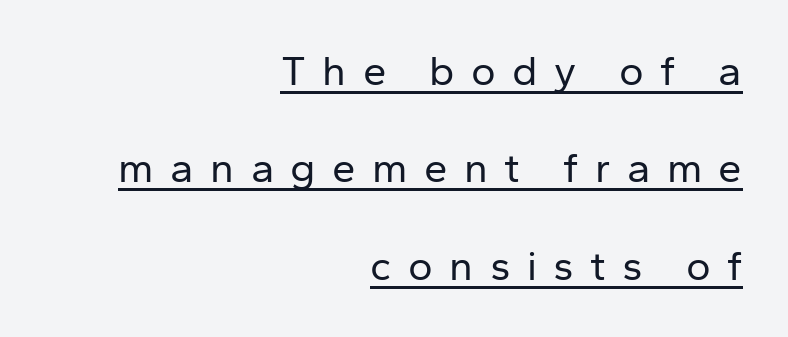
The image shows 42 px regular-weight sans-serif type, upright; set right-aligned, loose line spacing (2.32x), unusually wide letter spacing (+0.39 em), underlined; low stroke contrast and a medium x-height.
